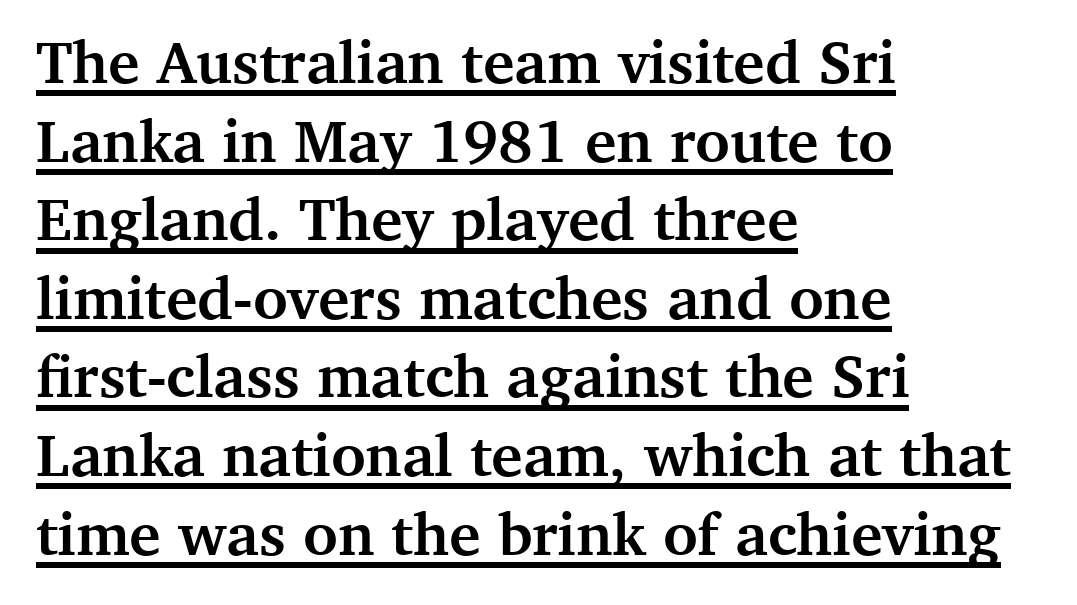
The image shows 60 px semibold serif type, upright; set left-aligned, normal line spacing (1.31x), normal letter spacing, underlined; medium stroke contrast and a medium x-height.
